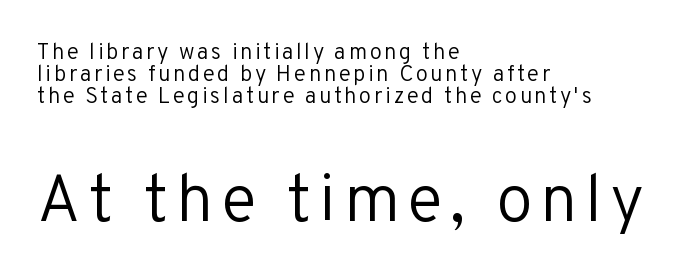
{"serif": "no", "italic": "no", "bold": "no", "weight": "regular", "width": "normal", "stroke_contrast": "low", "x_height": "medium", "monospaced": "no", "underline": "no", "align": "left", "line_spacing": "tight", "line_spacing_ratio": 1.0, "larger_block": "second", "size_ratio": 3.0, "glyph_px": 66}
